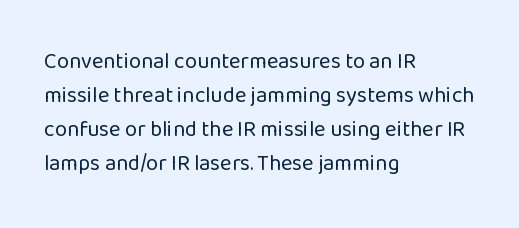
These lines stack with their left ends in a neat column. Any mark beneath the type? The region is blank. Short note: letters normally spaced. The type sits square on the baseline with zero lean.
